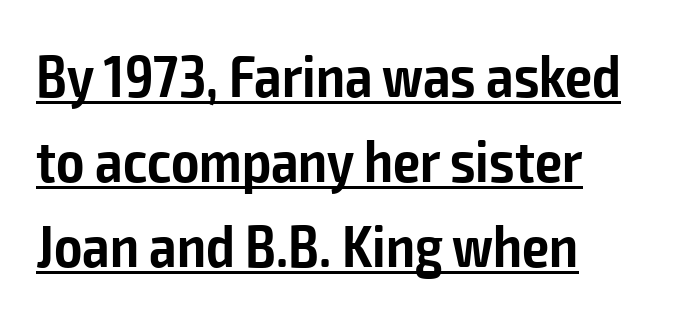
Q: Is the text bold? A: Semi-bold.
Q: Is the text italic (slanted)? A: No, it is upright.
Q: Is the typeface a serif or a sans-serif typeface? A: Sans-serif.
Q: Is the text underlined? A: Yes.
Q: How is the paragraph aligned? A: Left-aligned.
Q: Is the spacing between letters normal or unusually wide? A: Normal.
Q: Is the spacing between lines tight, normal or loose? A: Normal.
Q: Width (condensed, normal, or wide)? A: Condensed.
Q: Stroke contrast? A: Low.
Q: x-height? A: Medium.
Q: Monospaced? A: No.
